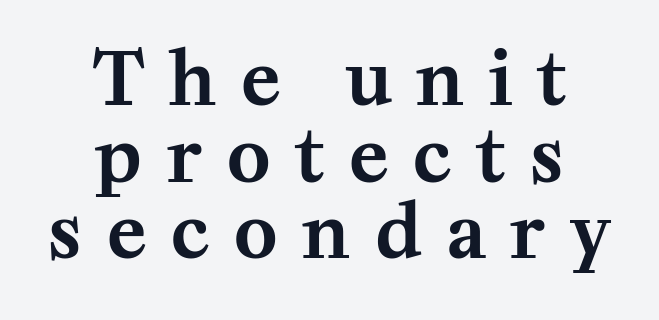
The image shows 73 px serif type, upright; set centered, tight line spacing (1.05x), unusually wide letter spacing (+0.34 em), not underlined; medium stroke contrast and a medium x-height.
